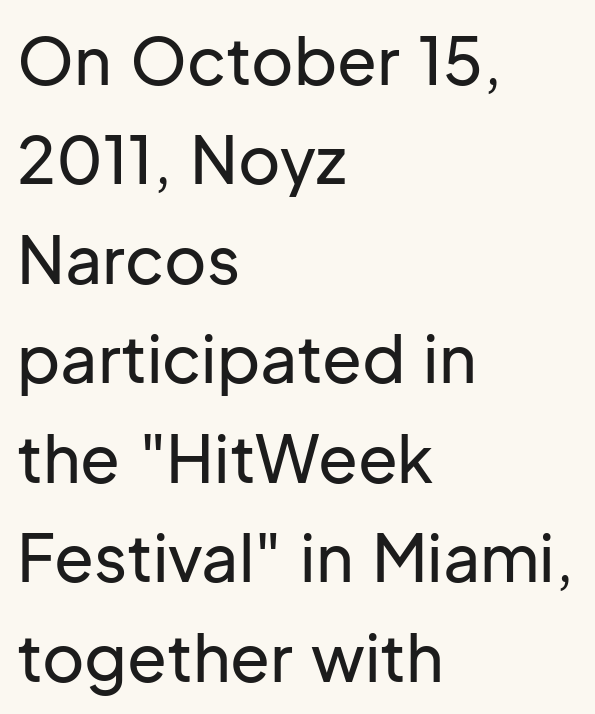
Look at the bottom of the vertical strokes: they stop flat, with no serifs. Does extra space separate the letters? No, they use regular spacing. The letters advance in unequal steps, a hallmark of proportional type. Compared with a centered layout, this one pins lines to the left instead. One glance says typical: line gaps are just what's usual. Glance below the letters and you will spot only blank space.
